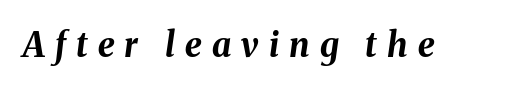
The tracking reads as deliberately expanded to a designer's eye. Yep, that's italic — everything's leaning. The glyphs are unaccompanied by any horizontal stroke below them. Is this a fixed-width face? No — the glyphs have proportional, varying widths.
